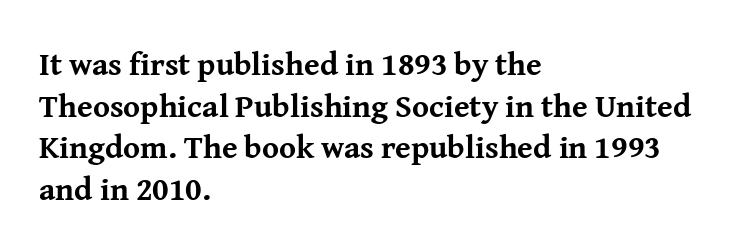
{"serif": "yes", "italic": "no", "bold": "yes", "weight": "bold", "width": "normal", "stroke_contrast": "medium", "x_height": "medium", "monospaced": "no", "underline": "no", "align": "left", "line_spacing": "normal", "line_spacing_ratio": 1.3, "letter_spacing": "normal", "letter_spacing_em": 0.0, "glyph_px": 32}
